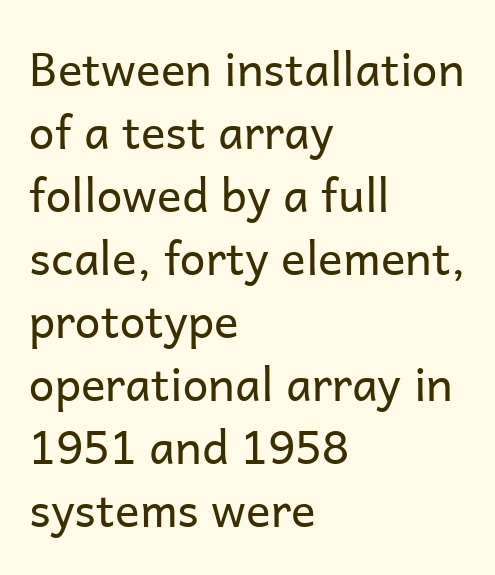
The image shows 46 px regular-weight sans-serif type, upright; set left-aligned, normal line spacing (1.37x), normal letter spacing, not underlined; low stroke contrast and a medium x-height.
